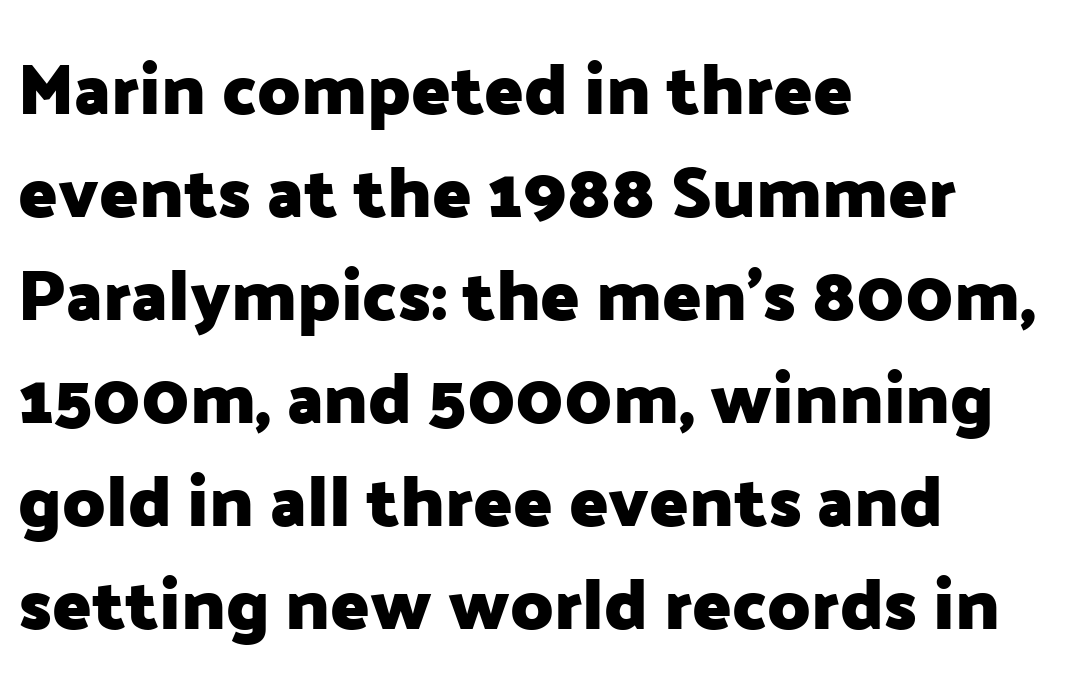
{"serif": "no", "italic": "no", "bold": "yes", "weight": "heavy", "width": "normal", "stroke_contrast": "low", "x_height": "medium", "monospaced": "no", "underline": "no", "align": "left", "line_spacing": "normal", "line_spacing_ratio": 1.43, "letter_spacing": "normal", "letter_spacing_em": 0.0, "glyph_px": 72}
